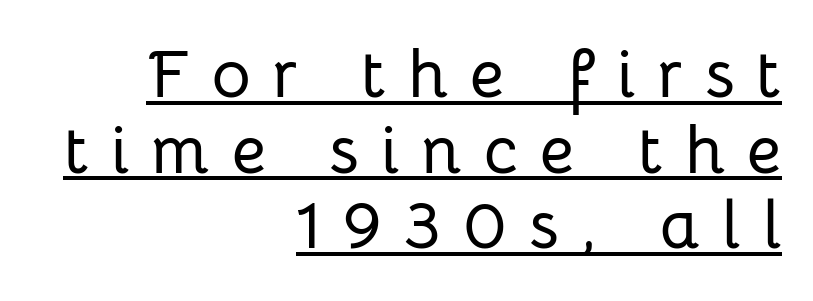
The image shows 67 px sans-serif type, upright; set right-aligned, tight line spacing (1.13x), unusually wide letter spacing (+0.33 em), underlined; low stroke contrast and a medium x-height.
